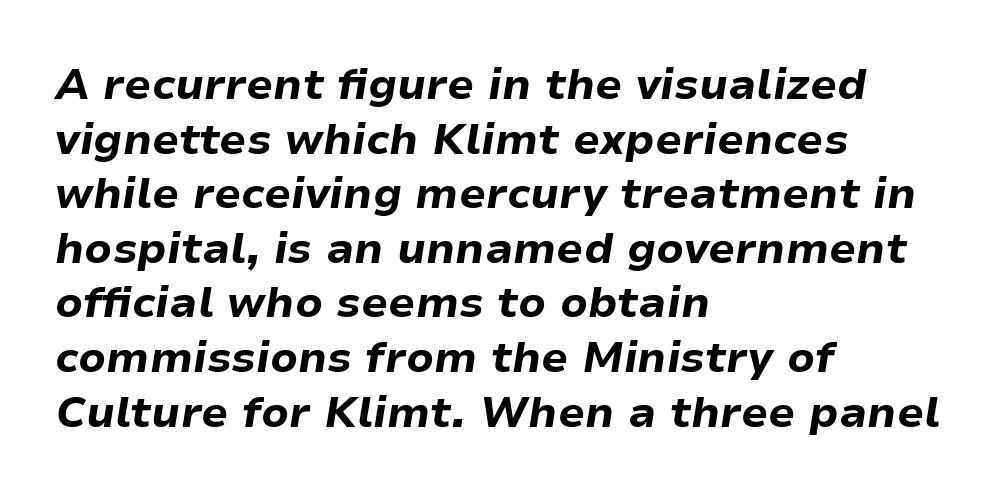
{"italic": "yes", "lean": "right", "slant_degrees": 9, "bold": "yes", "weight": "bold", "width": "normal", "stroke_contrast": "low", "x_height": "medium", "monospaced": "no", "underline": "no", "align": "left", "line_spacing": "normal", "line_spacing_ratio": 1.27, "letter_spacing": "normal", "letter_spacing_em": 0.0, "glyph_px": 43}
